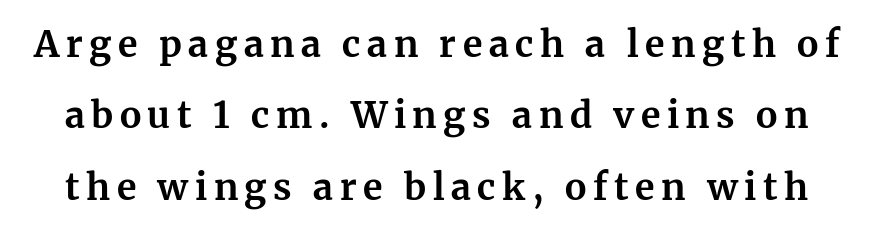
Just letters on the line, the space beneath them empty. How heavy is the stroke? Heavy — this is a bold. Do the characters align in a grid? No, the font is proportional. You could fit nearly another row in the gap between these rows. Rendered with straight, roman letterforms.
